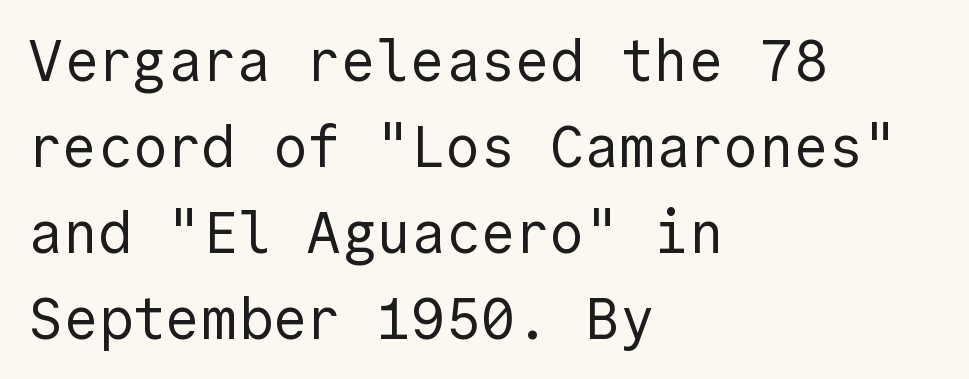
Stroke thickness stays within the range of a standard reading face or lighter. All the whitespace from short lines collects on the right. Reading down the column, the eye jumps a familiar distance to each next line. The foot of each line stays bare and open. The gaps between neighbouring characters are ordinary and unremarkable. The type sits square on the baseline with zero lean.
